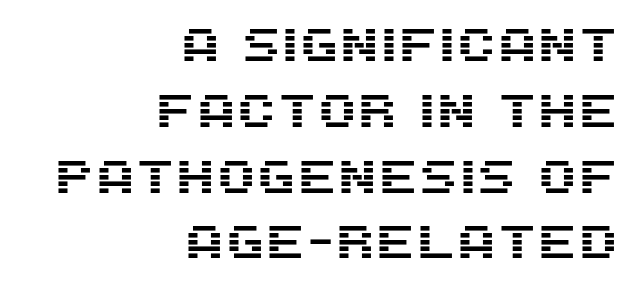
{"serif": "no", "italic": "no", "width": "normal", "stroke_contrast": "medium", "x_height": "large", "monospaced": "no", "underline": "no", "align": "right", "line_spacing": "normal", "line_spacing_ratio": 1.43, "letter_spacing": "normal", "letter_spacing_em": 0.0, "glyph_px": 46}
